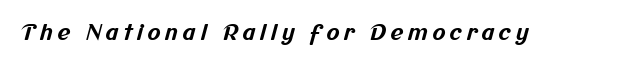
The letterforms stand isolated, each surrounded by extra space. The sample has been set heavy, in full bold. Plain, unruled lines of type.
